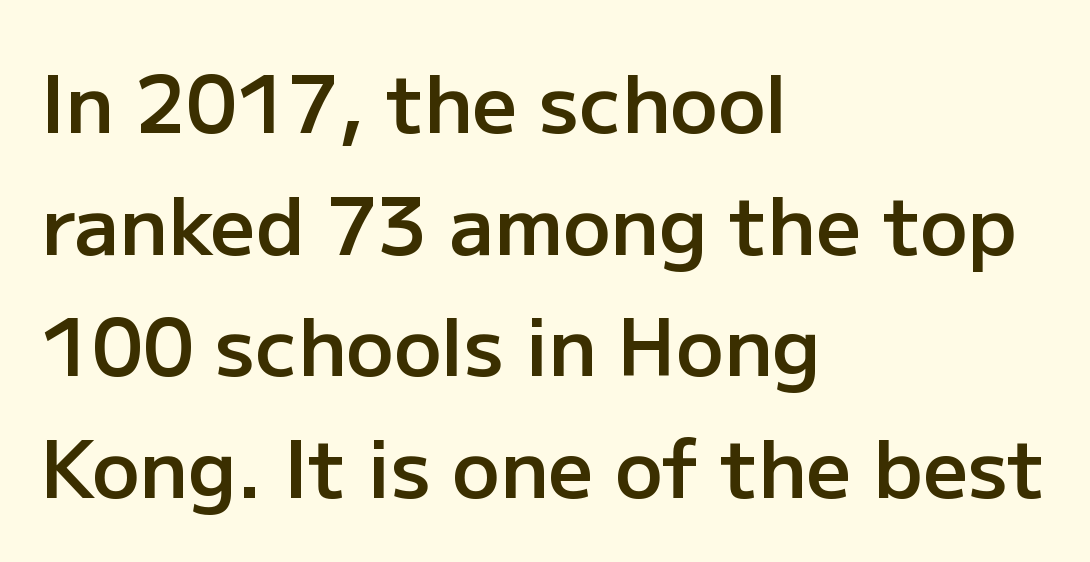
No feet cap the strokes, marking this as sans-serif type. A student would call this left alignment; a typographer would say flush left, rag right. Upright lettering throughout. Think of a printed novel: that variable character pitch is what you see here.
